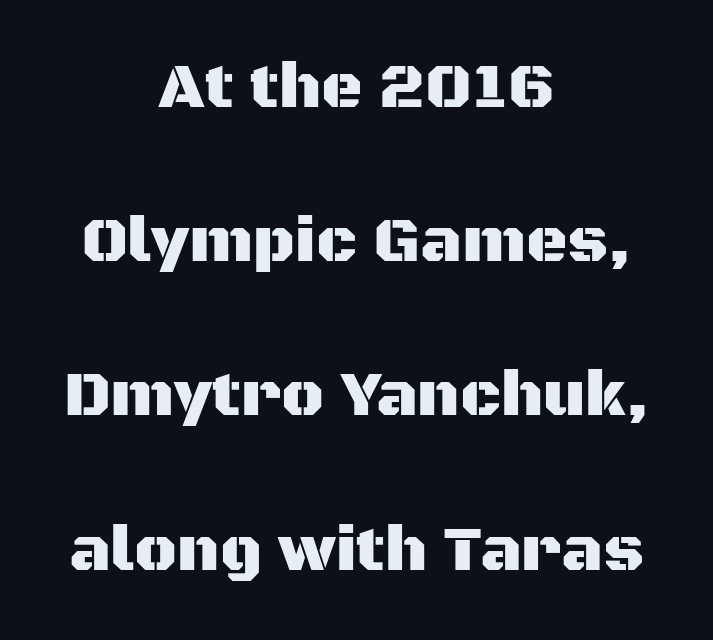
The image shows 64 px sans-serif type, upright; set centered, loose line spacing (2.41x), normal letter spacing, not underlined; medium stroke contrast and a large x-height.
